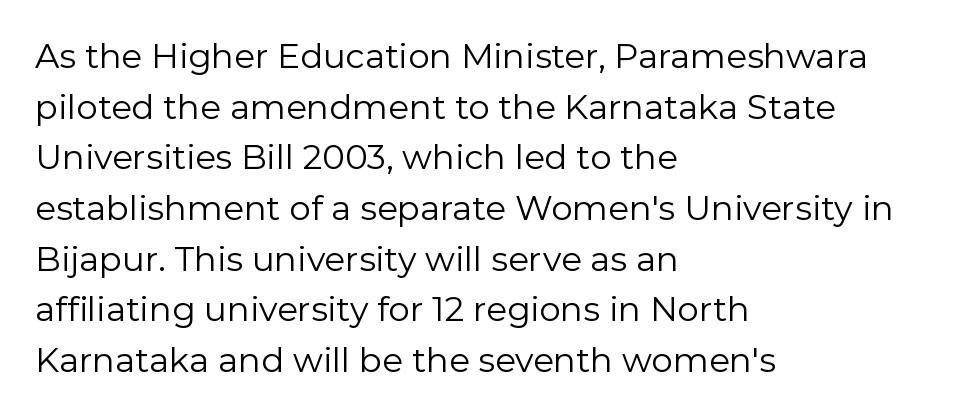
The image shows 34 px regular-weight sans-serif type, upright; set left-aligned, normal line spacing (1.49x), normal letter spacing, not underlined; low stroke contrast and a medium x-height.
